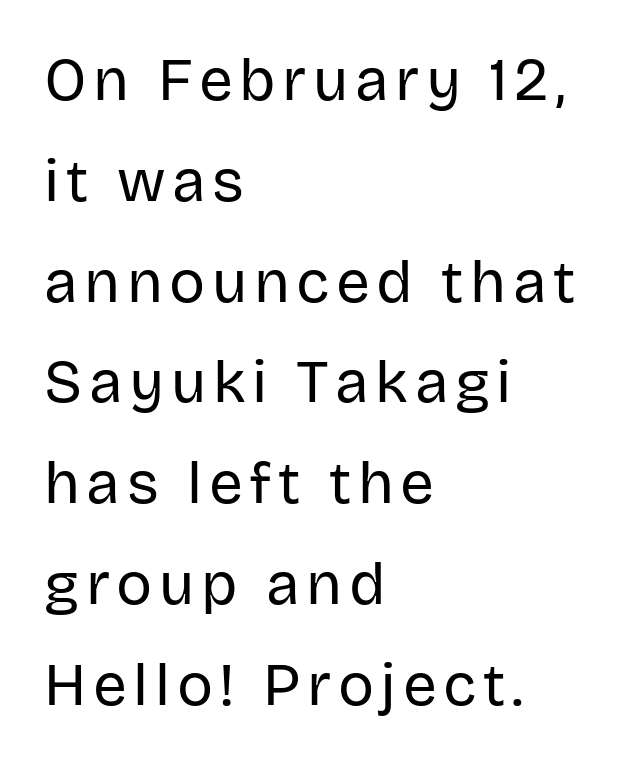
These lines sit exactly where default settings would place them. The letters look calm and open, with moderate or lighter stems. The lines are quadded left. Looks like regular typesetting: each glyph gets only the width it needs. The foot of each line stays bare and open. Ordinary non-slanted type is in use.
